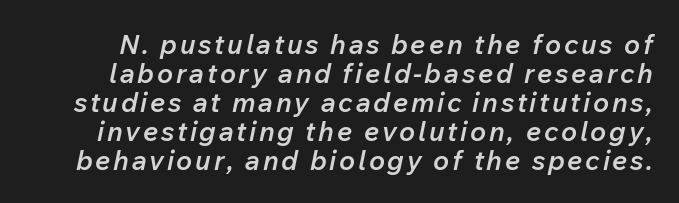
The image shows 27 px text type, italic (leaning right); set tight line spacing (1.07x), not underlined.
